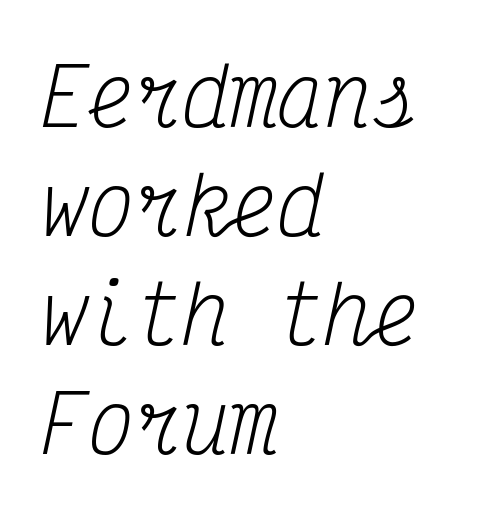
The image shows 79 px regular-weight, condensed serif type, italic (leaning right), monospaced; set left-aligned, normal line spacing (1.38x), normal letter spacing, not underlined; medium stroke contrast and a medium x-height.
